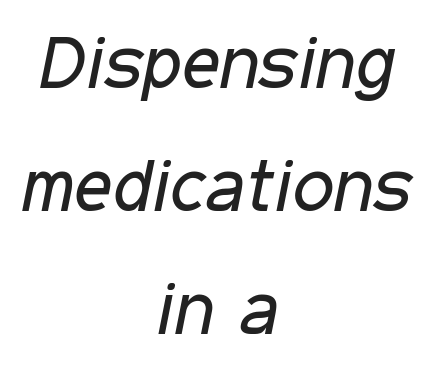
{"italic": "yes", "lean": "right", "slant_degrees": 11, "bold": "no", "weight": "regular", "width": "condensed", "stroke_contrast": "low", "x_height": "medium", "monospaced": "no", "underline": "no", "align": "center", "line_spacing": "normal", "line_spacing_ratio": 1.66, "letter_spacing": "normal", "letter_spacing_em": 0.0, "glyph_px": 74}
